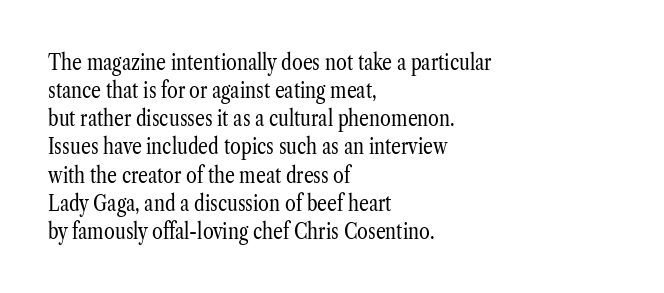
{"italic": "no", "bold": "no", "underline": "no", "align": "left", "line_spacing": "normal", "line_spacing_ratio": 1.28, "letter_spacing": "normal", "letter_spacing_em": 0.0, "glyph_px": 22}
